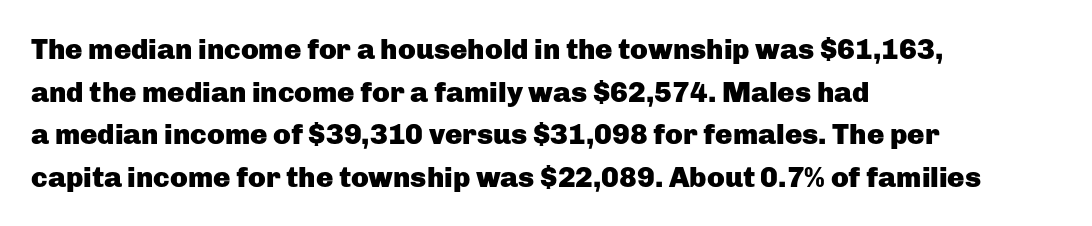
Observe the ordinary spacing: letters are neighbours, not strangers. Plenty of ink on the page — the face is bold. This sample uses an upright cut, with every glyph sitting square on the baseline. In terms of leading, this rendering sits right in the middle. The space beneath each line is pristine and unruled. Alignment: flush left.
